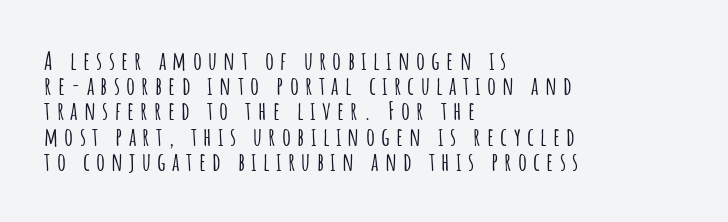
Decoration check: the copy has no underline. Students, observe: this is what under-led, compact text looks like. These lines are set flush left with a ragged right edge. The lettering stays uniformly vertical, giving the passage a roman look. The line texture is sparse and dotted thanks to wide tracking.
